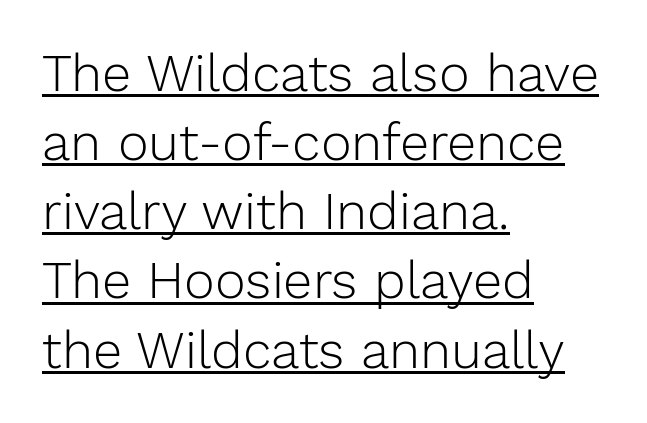
The image shows 52 px light sans-serif type, upright; set left-aligned, normal line spacing (1.33x), normal letter spacing, underlined; low stroke contrast and a medium x-height.
